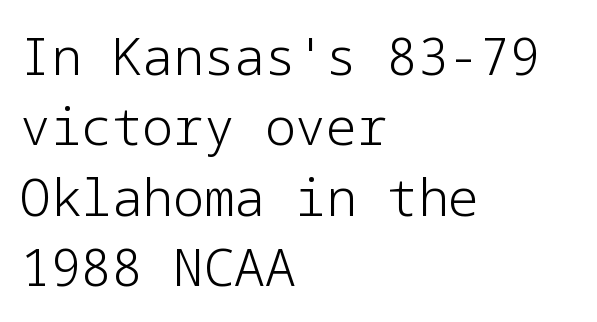
Q: Is the text bold? A: No.
Q: Is the text italic (slanted)? A: No, it is upright.
Q: Is the typeface a serif or a sans-serif typeface? A: Sans-serif.
Q: Is the text underlined? A: No.
Q: How is the paragraph aligned? A: Left-aligned.
Q: Is the spacing between letters normal or unusually wide? A: Normal.
Q: Is the spacing between lines tight, normal or loose? A: Normal.
Q: Width (condensed, normal, or wide)? A: Normal.
Q: Stroke contrast? A: Low.
Q: x-height? A: Medium.
